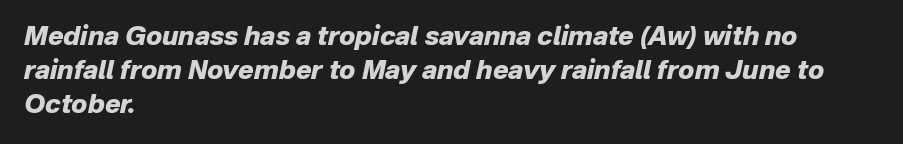
The image shows 26 px bold type, italic (leaning right); set left-aligned, normal line spacing (1.31x), normal letter spacing, not underlined.
